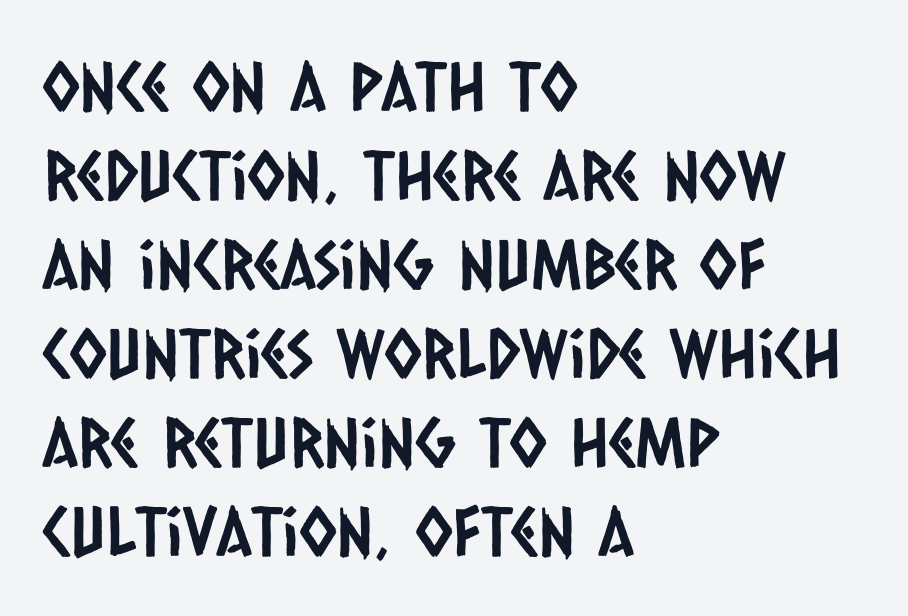
A typesetter would label this face a sans. The rendering keeps characters at their native spacing. Descender tails drop into unmarked territory. These lines are rendered in a variable-pitch font.
